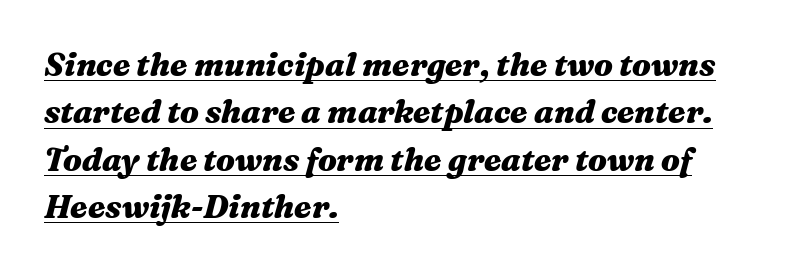
The image shows 32 px heavy, wide type, italic (leaning right); set left-aligned, normal line spacing (1.48x), normal letter spacing, underlined; medium stroke contrast and a medium x-height.
